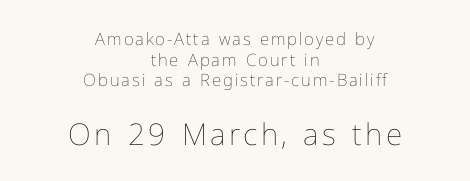
Q: Is the text bold? A: No.
Q: Is the text italic (slanted)? A: No, it is upright.
Q: Is the text underlined? A: No.
Q: How is the paragraph aligned? A: Centered.
Q: Which block of text is set in a larger size, the first (top) or the second (bottom)? A: The second (bottom) one.
Q: Width (condensed, normal, or wide)? A: Normal.
Q: Stroke contrast? A: Low.
Q: x-height? A: Medium.
Q: Monospaced? A: No.
